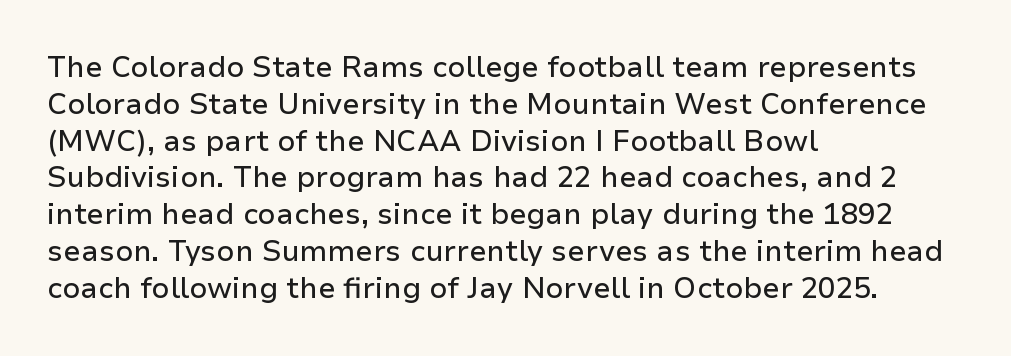
Q: Is the text italic (slanted)? A: No, it is upright.
Q: Is the typeface a serif or a sans-serif typeface? A: Sans-serif.
Q: Is the text underlined? A: No.
Q: How is the paragraph aligned? A: Left-aligned.
Q: Is the spacing between letters normal or unusually wide? A: Normal.
Q: Is the spacing between lines tight, normal or loose? A: Normal.
Q: Width (condensed, normal, or wide)? A: Normal.
Q: Stroke contrast? A: Low.
Q: x-height? A: Medium.
Q: Monospaced? A: No.
